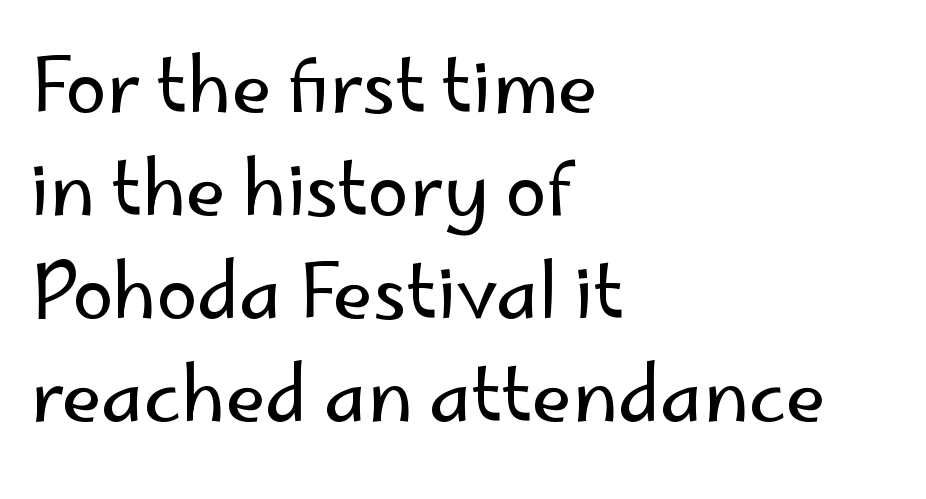
The image shows 74 px regular-weight sans-serif type, upright; set left-aligned, normal line spacing (1.39x), normal letter spacing, not underlined; low stroke contrast and a small x-height.
